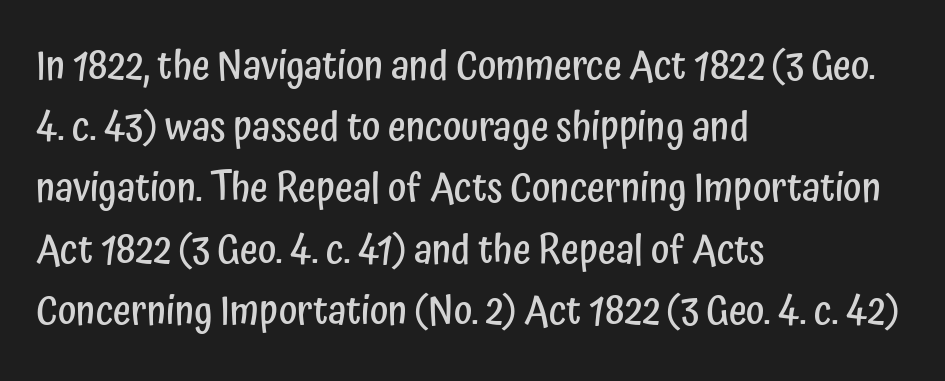
Q: Is the text bold? A: Semi-bold.
Q: Is the text italic (slanted)? A: No, it is upright.
Q: Is the typeface a serif or a sans-serif typeface? A: Sans-serif.
Q: Is the text underlined? A: No.
Q: How is the paragraph aligned? A: Left-aligned.
Q: Is the spacing between letters normal or unusually wide? A: Normal.
Q: Is the spacing between lines tight, normal or loose? A: Normal.
Q: Width (condensed, normal, or wide)? A: Condensed.
Q: Stroke contrast? A: Low.
Q: x-height? A: Medium.
Q: Monospaced? A: No.
